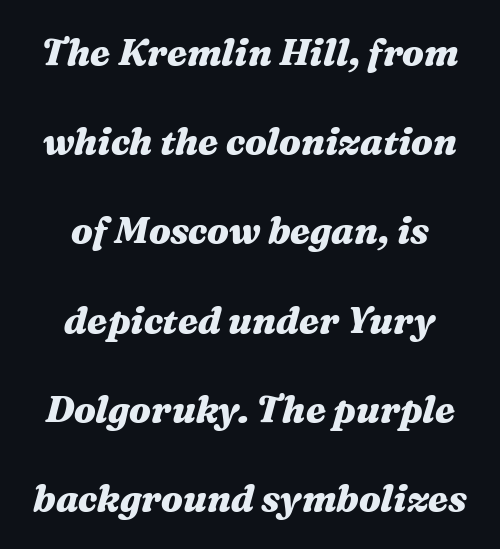
Is the type bold? Yes — the strokes are clearly thick and heavy. Compared with ordinary roman type, these characters are visibly tilted. Each word holds together tightly as a unit, with standard inter-letter gaps. These lines stack symmetrically, like a column narrowing and widening about its center.
